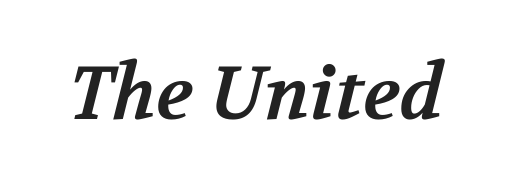
I'd describe the lettering as bold — thick and assertive. The line texture is even and compact thanks to regular tracking. Classification — serif. Type without underlining. Looks like regular typesetting: each glyph gets only the width it needs.
